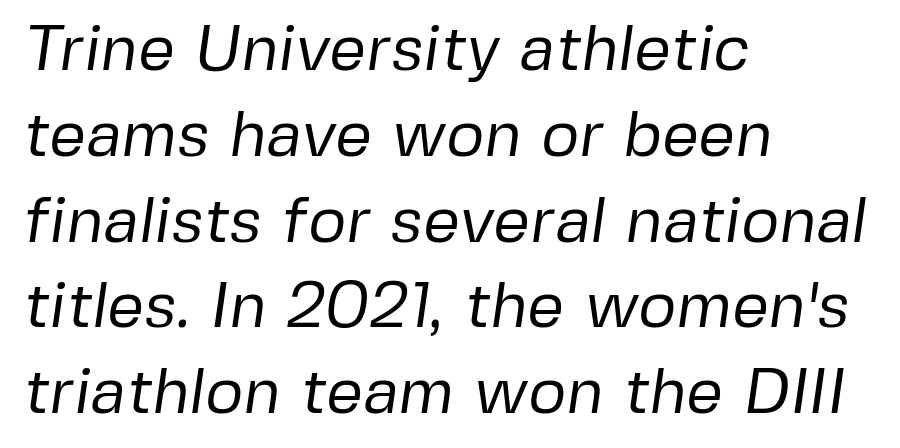
The image shows 65 px regular-weight sans-serif type; set left-aligned, normal line spacing (1.32x), normal letter spacing, not underlined; low stroke contrast and a medium x-height.
